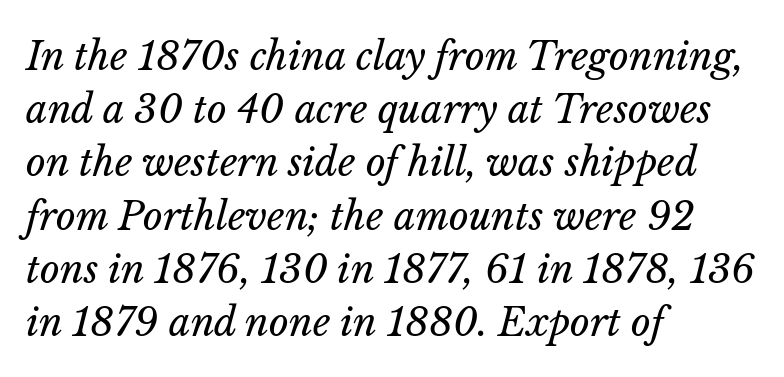
The strokes are not fattened; the text isn't bold. How are the letters spaced? Ordinarily, with no added tracking. Vertically, the passage feels balanced, rows spaced as you'd expect. Varying glyph widths throughout — classic text-font behaviour.
